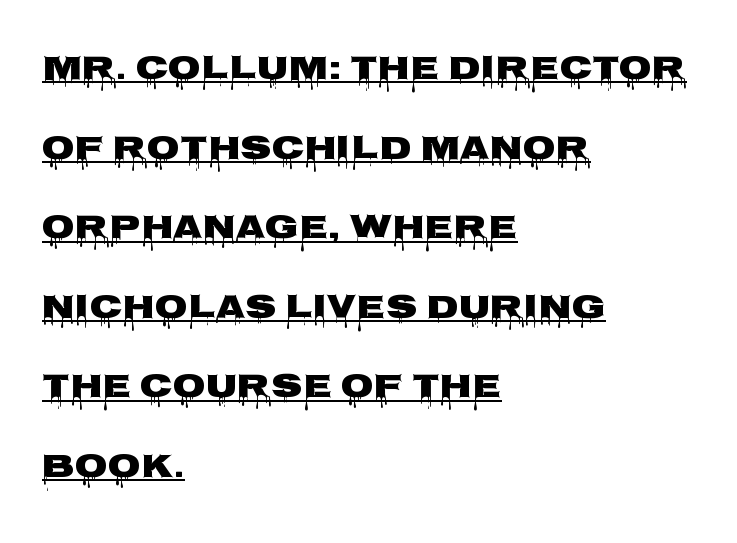
Thick stems and heavy bowls — unmistakably bold. Honestly, the underline is the first thing you notice here. Do the letters lean? They stand straight. The typeface chosen for these lines omits serifs. Short note: letters normally spaced.
